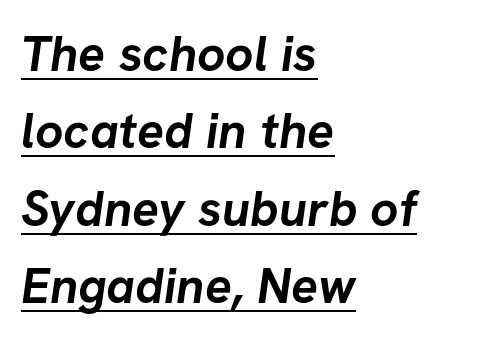
{"serif": "no", "bold": "yes", "weight": "semibold", "width": "normal", "stroke_contrast": "low", "x_height": "medium", "monospaced": "no", "underline": "yes", "align": "left", "line_spacing": "normal", "line_spacing_ratio": 1.55, "letter_spacing": "normal", "letter_spacing_em": 0.0, "glyph_px": 50}
